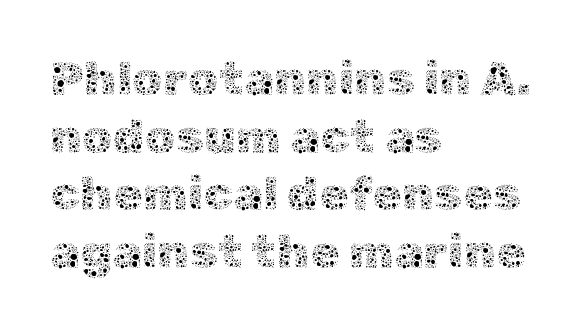
The face looks like a standard text weight, possibly lighter. Varying glyph widths throughout — classic text-font behaviour. Is there any slant? The stems are plumb. Clear beneath every line of the passage.
